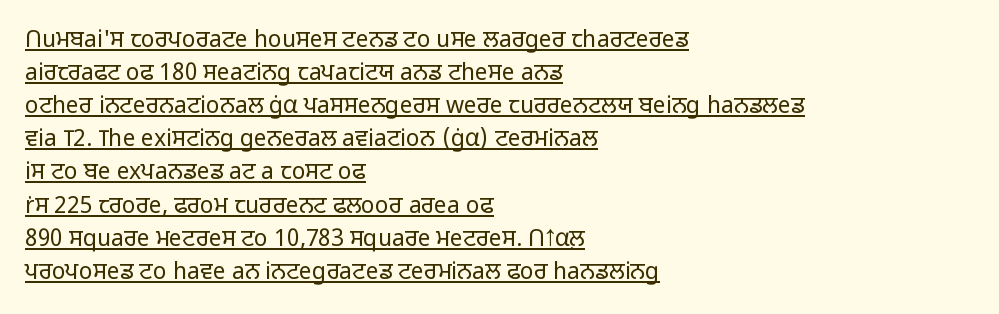
Stroke thickness stays within the range of a standard reading face or lighter. Honestly, the row spacing looks completely unremarkable. Somebody hit Ctrl+U on this one — the words are underlined. You can tell it's not italic because the verticals are truly vertical.
